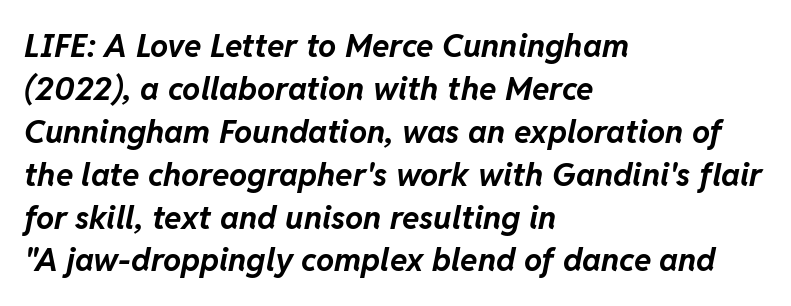
The space beneath each line is pristine and unruled. The face used here has a pronounced slope to its letters. Character widths vary here, with narrow letters taking less room than wide ones. If you measured baseline to baseline, you'd find a middling distance. Characters follow at the spacing the type designer built in.
